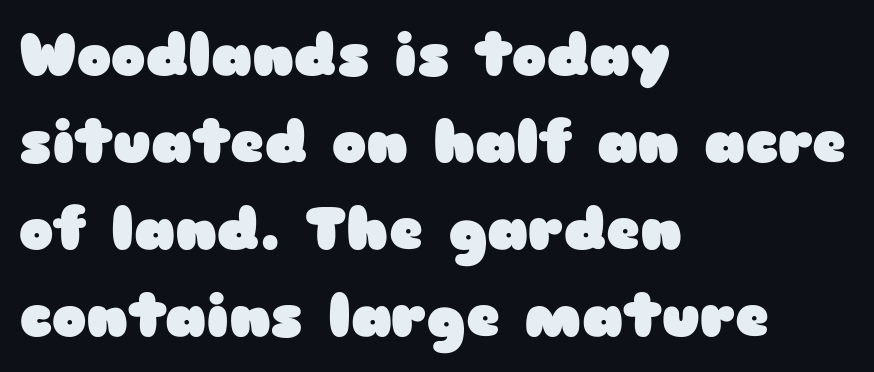
{"serif": "no", "italic": "no", "bold": "yes", "weight": "heavy", "width": "wide", "stroke_contrast": "low", "x_height": "medium", "monospaced": "no", "underline": "no", "align": "left", "line_spacing": "normal", "line_spacing_ratio": 1.5, "letter_spacing": "normal", "letter_spacing_em": 0.0, "glyph_px": 58}
